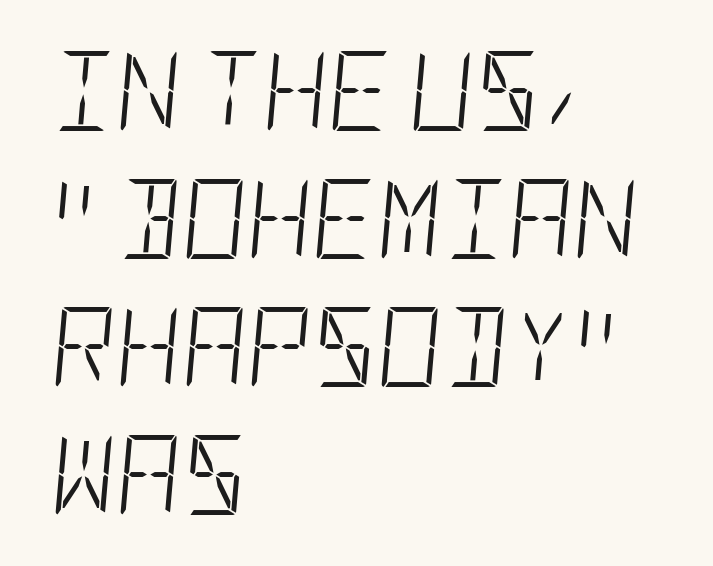
A typesetter would call this zero additional tracking. This is oblique type, the kind used for emphasis or titles. Alignment: flush left. Reading down the column, the eye jumps a familiar distance to each next line.
